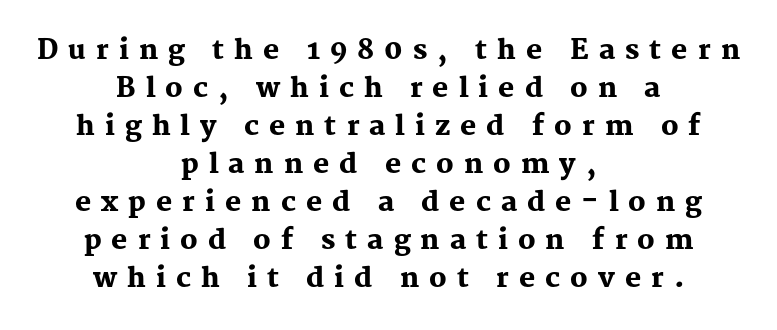
{"italic": "no", "bold": "yes", "underline": "no", "align": "center", "line_spacing": "normal", "line_spacing_ratio": 1.41, "letter_spacing": "wide", "letter_spacing_em": 0.37, "glyph_px": 27}
